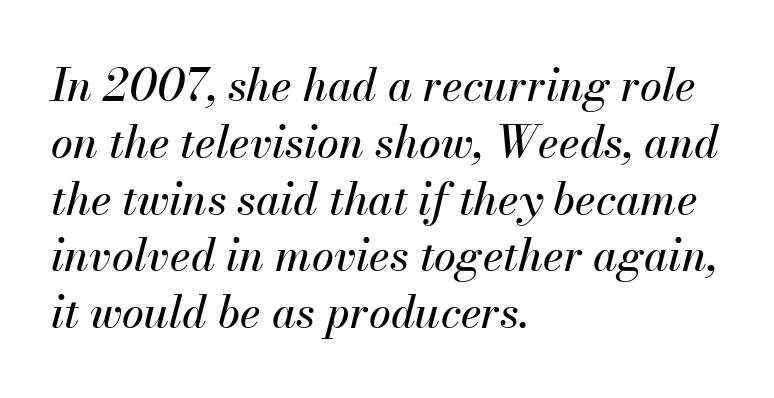
The image shows 44 px text type, italic (leaning right); set left-aligned, normal line spacing (1.29x), normal letter spacing, not underlined; medium stroke contrast and a small x-height.
